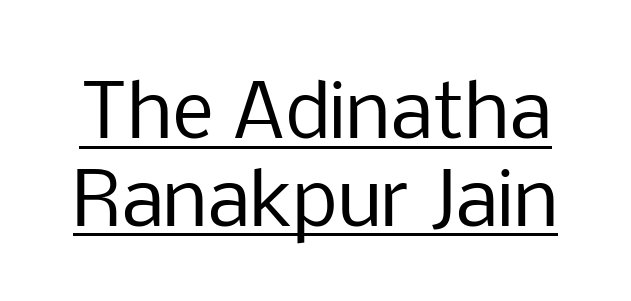
The letters stand upright; this is a roman face. Is this a fixed-width face? No — the glyphs have proportional, varying widths. The cut favours lightness, reaching ordinary text weight at its darkest. Honestly, the underline is the first thing you notice here. The face used here is rendered with its standard letterfit.
